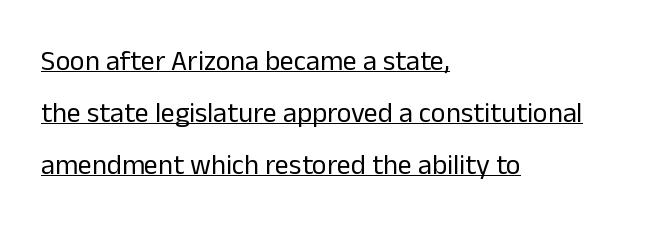
The image shows 28 px regular-weight sans-serif type, upright; set left-aligned, line spacing 1.86x, normal letter spacing, underlined; low stroke contrast and a medium x-height.
